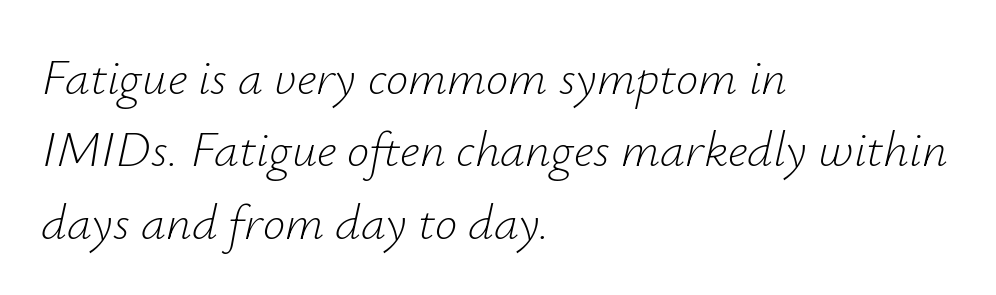
This sample has the flowing, uneven cadence of proportional lettering. Weight: in the light-to-regular range. Visually the block forms a straight wall on the left and a jagged coastline on the right. The font's italic variant was chosen for this text. What's the leading like? Ordinary, nothing unusual. Default kerning and tracking; the words read as compact shapes.
